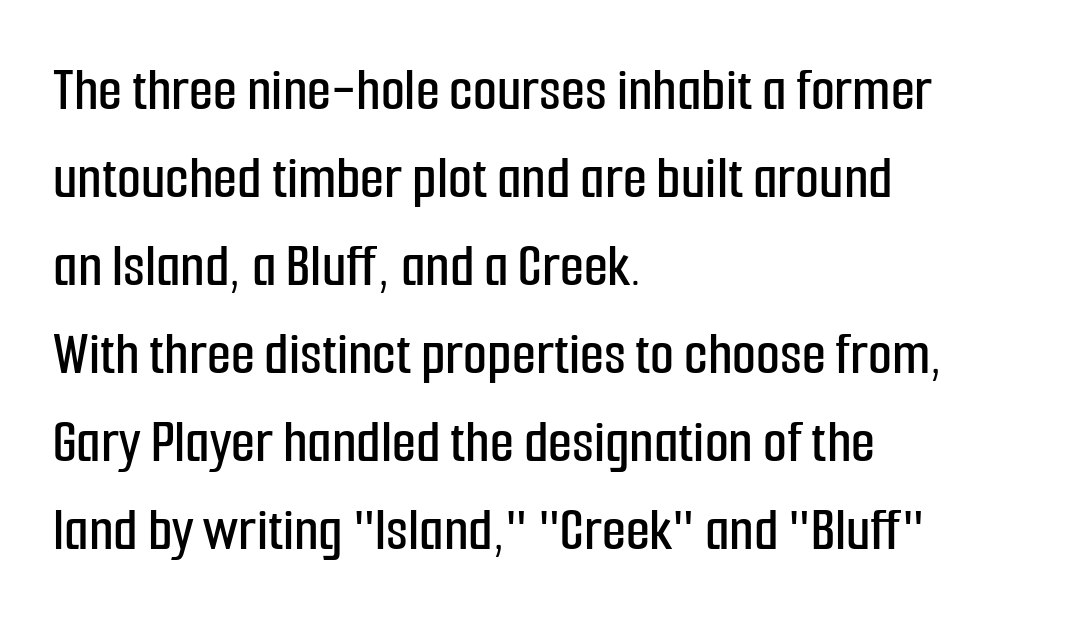
Q: Is the text italic (slanted)? A: No, it is upright.
Q: Is the typeface a serif or a sans-serif typeface? A: Sans-serif.
Q: Is the text underlined? A: No.
Q: How is the paragraph aligned? A: Left-aligned.
Q: Is the spacing between letters normal or unusually wide? A: Normal.
Q: Is the spacing between lines tight, normal or loose? A: Normal.
Q: Width (condensed, normal, or wide)? A: Condensed.
Q: Stroke contrast? A: Low.
Q: x-height? A: Medium.
Q: Monospaced? A: No.
